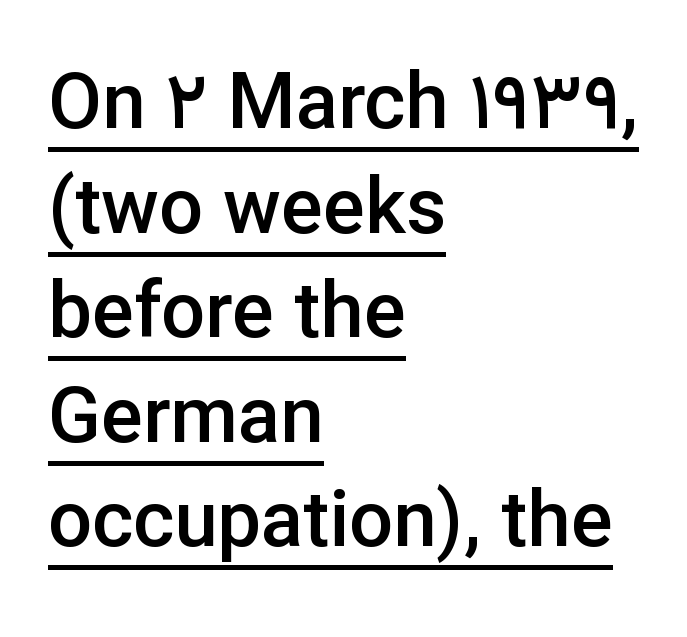
Line starts are locked; line ends wander. The passage shown stacks its lines at a standard gap. A typesetter would label this face a sans. A typesetter would call this proportional, since set widths differ per character. The specimen reads as upright at a glance. Honestly, the letter spacing is just normal — you wouldn't notice it.
